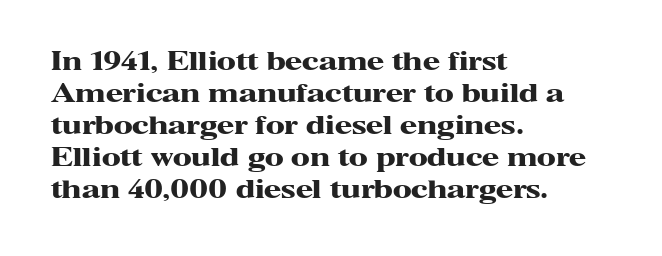
The typesetter chose a ragged-right arrangement here. The line texture is even and compact thanks to regular tracking. Summary of weight: heavy, a full bold. Vertically, the passage feels balanced, rows spaced as you'd expect. In terms of posture, this sample is upright.
